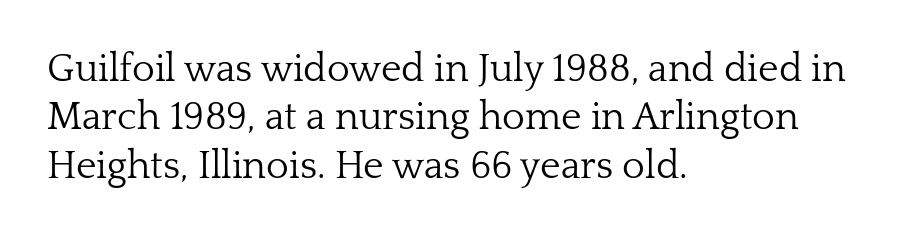
{"serif": "yes", "italic": "no", "bold": "no", "weight": "light", "width": "normal", "stroke_contrast": "low", "x_height": "medium", "monospaced": "no", "underline": "no", "align": "left", "line_spacing_ratio": 1.24, "letter_spacing": "normal", "letter_spacing_em": 0.0, "glyph_px": 39}
